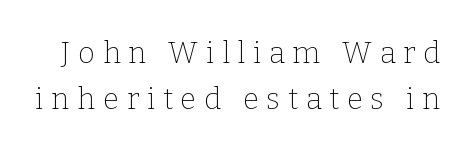
Q: Is the text bold? A: No.
Q: Is the text italic (slanted)? A: No, it is upright.
Q: Is the typeface a serif or a sans-serif typeface? A: Serif.
Q: Is the text underlined? A: No.
Q: Is the spacing between letters normal or unusually wide? A: Unusually wide.
Q: Is the spacing between lines tight, normal or loose? A: Normal.
Q: Width (condensed, normal, or wide)? A: Normal.
Q: Stroke contrast? A: Low.
Q: x-height? A: Medium.
Q: Monospaced? A: No.
